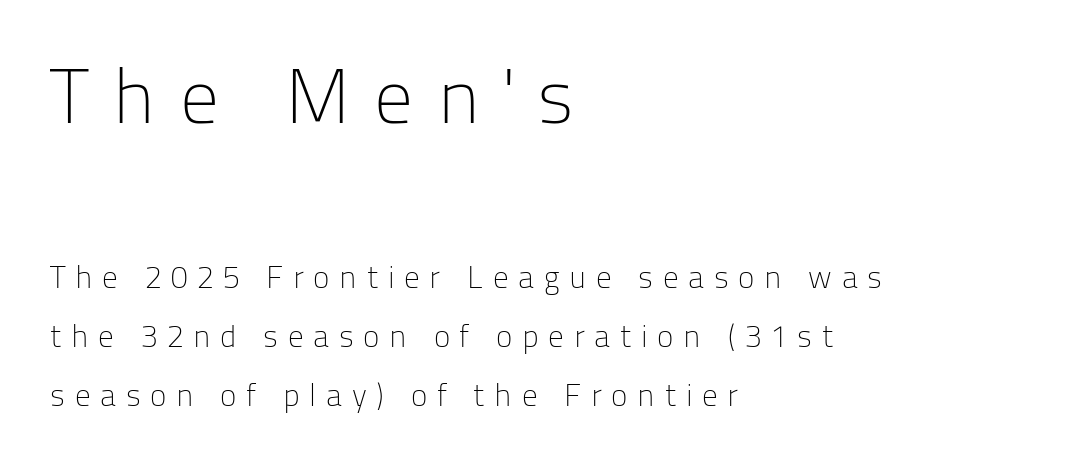
The image shows 77 px light sans-serif type, upright; set left-aligned, loose line spacing (1.9x), unusually wide letter spacing (+0.31 em), not underlined; the first (top) block is 2.48x larger; low stroke contrast and a medium x-height.
